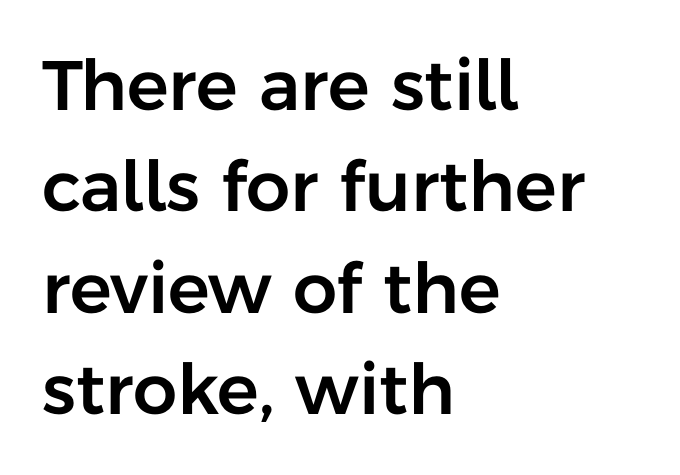
These lines are composed in type without serifs. The line-height multiplier appears to be the usual default. Inter-character spacing is left at the font's built-in metrics. The text block is weighted toward the left margin, trailing off unevenly rightward.
